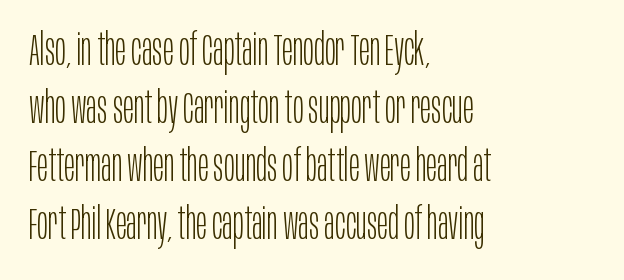
{"serif": "no", "italic": "no", "bold": "no", "weight": "light", "width": "condensed", "stroke_contrast": "low", "x_height": "large", "monospaced": "no", "underline": "no", "align": "left", "line_spacing": "normal", "line_spacing_ratio": 1.29, "letter_spacing": "normal", "letter_spacing_em": 0.0, "glyph_px": 45}
